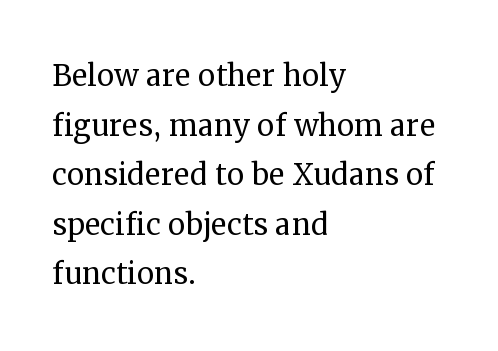
{"serif": "yes", "italic": "no", "bold": "no", "weight": "regular", "width": "normal", "stroke_contrast": "medium", "x_height": "medium", "monospaced": "no", "underline": "no", "align": "left", "line_spacing": "normal", "line_spacing_ratio": 1.27, "letter_spacing": "normal", "letter_spacing_em": 0.0, "glyph_px": 39}
